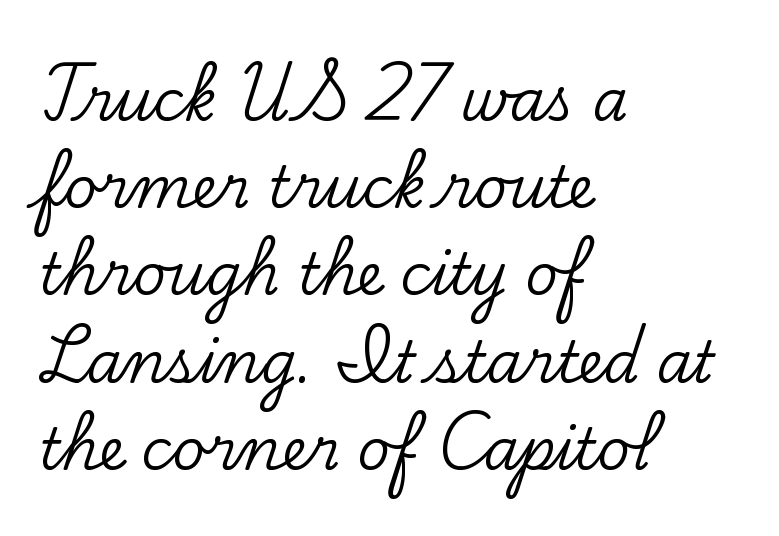
Q: Is the text italic (slanted)? A: Yes.
Q: Is the typeface a serif or a sans-serif typeface? A: Serif.
Q: Is the text underlined? A: No.
Q: How is the paragraph aligned? A: Left-aligned.
Q: Is the spacing between letters normal or unusually wide? A: Normal.
Q: Is the spacing between lines tight, normal or loose? A: Normal.
Q: Width (condensed, normal, or wide)? A: Normal.
Q: Stroke contrast? A: Low.
Q: x-height? A: Small.
Q: Monospaced? A: No.
